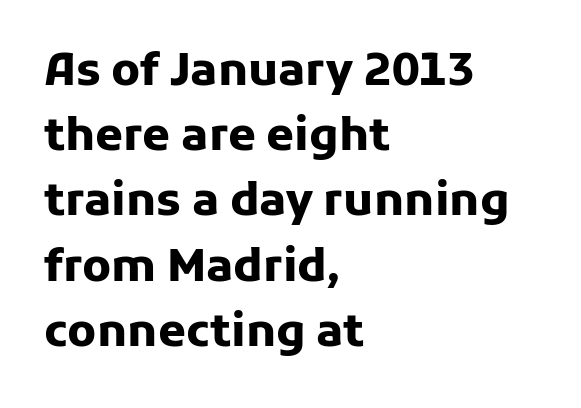
Typographically, this falls in the sans-serif category. You could not count columns in this text — the font is proportionally spaced. Whoever set this chose a conventional vertical rhythm. Visually the block forms a straight wall on the left and a jagged coastline on the right. The face used here is rendered with its standard letterfit.
